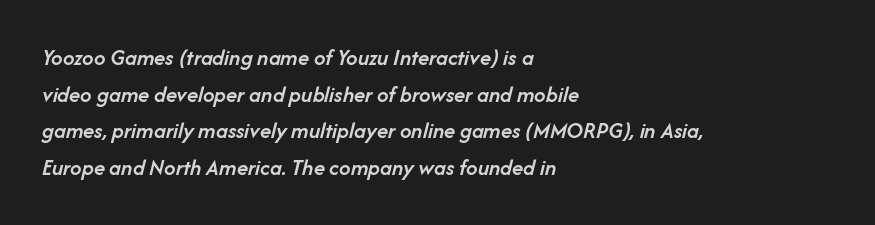
On the weight axis this lands at semibold, roughly 600. The passage shown leans; its letterforms are oblique. The space between consecutive lines is moderate. Every row of glyphs begins at an identical x-position on the left. The strip under each line holds only bare page. Default kerning and tracking; the words read as compact shapes.
